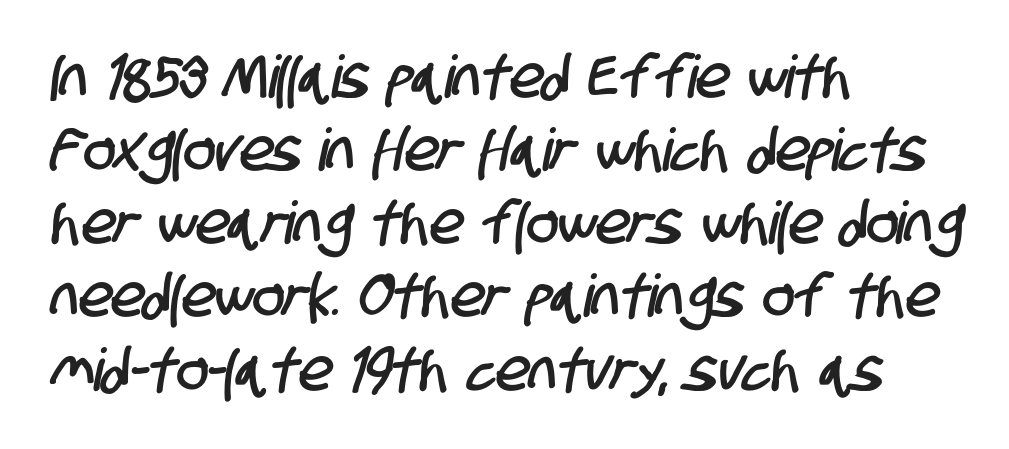
Q: Is the typeface a serif or a sans-serif typeface? A: Sans-serif.
Q: Is the text underlined? A: No.
Q: How is the paragraph aligned? A: Left-aligned.
Q: Is the spacing between letters normal or unusually wide? A: Normal.
Q: Width (condensed, normal, or wide)? A: Condensed.
Q: Stroke contrast? A: Low.
Q: x-height? A: Large.
Q: Monospaced? A: No.
